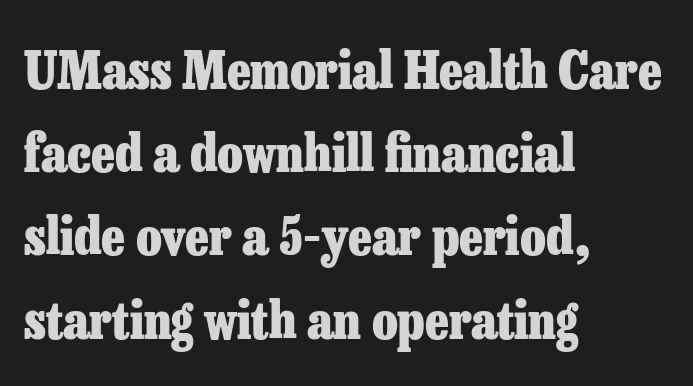
Q: Is the text bold? A: Yes.
Q: Is the text italic (slanted)? A: No, it is upright.
Q: Is the typeface a serif or a sans-serif typeface? A: Serif.
Q: Is the text underlined? A: No.
Q: How is the paragraph aligned? A: Left-aligned.
Q: Is the spacing between letters normal or unusually wide? A: Normal.
Q: Is the spacing between lines tight, normal or loose? A: Normal.
Q: Width (condensed, normal, or wide)? A: Normal.
Q: Stroke contrast? A: Low.
Q: x-height? A: Medium.
Q: Monospaced? A: No.
